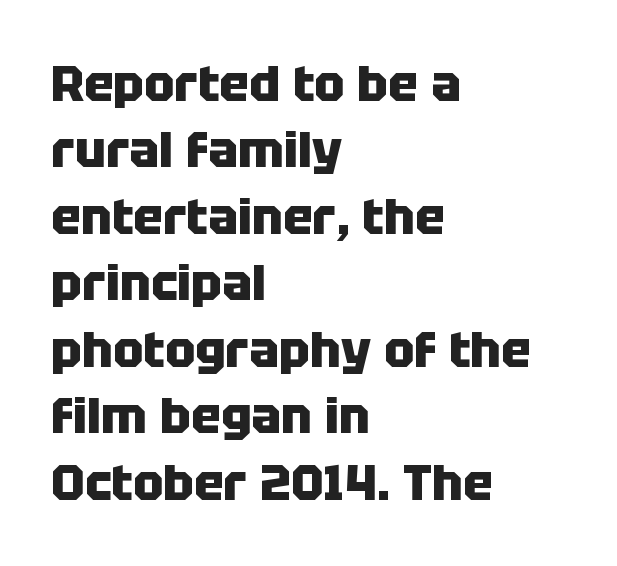
Interline gaps are of average width in this sample. The foot of each line stays bare and open. Is the type bold? Yes — the strokes are clearly thick and heavy. Rendered with straight, roman letterforms. The paragraph shown leans on its left margin. Tracking value appears to be zero — textbook default spacing.
